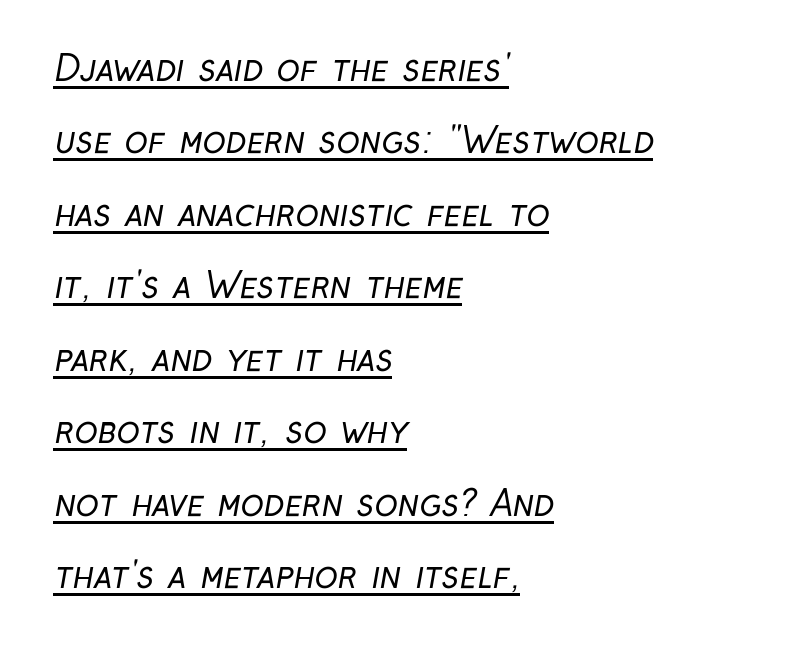
These lines keep a tight, regular rhythm from letter to letter. What decoration does the sample have? An underline. Each letter's strokes conclude bluntly, with no projecting serifs. Baseline-to-baseline distance is far greater than the letter height. Stroke mass is kept to a normal reading level or below. Character widths vary here, with narrow letters taking less room than wide ones.
